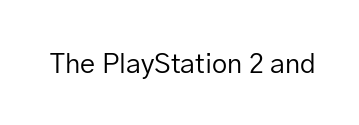
Q: Is the text bold? A: No.
Q: Is the text italic (slanted)? A: No, it is upright.
Q: Is the text underlined? A: No.
Q: Is the spacing between letters normal or unusually wide? A: Normal.
